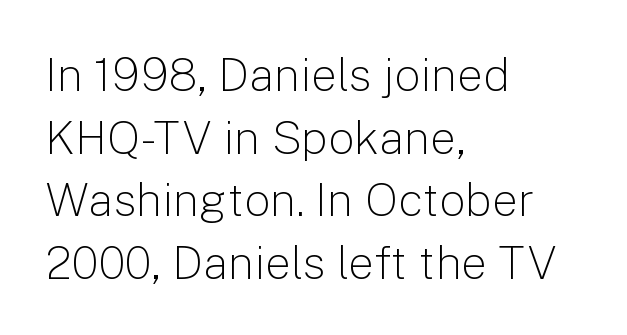
{"serif": "no", "italic": "no", "bold": "no", "weight": "light", "width": "normal", "stroke_contrast": "low", "x_height": "medium", "monospaced": "no", "underline": "no", "align": "left", "line_spacing": "normal", "line_spacing_ratio": 1.36, "letter_spacing": "normal", "letter_spacing_em": 0.0, "glyph_px": 46}
